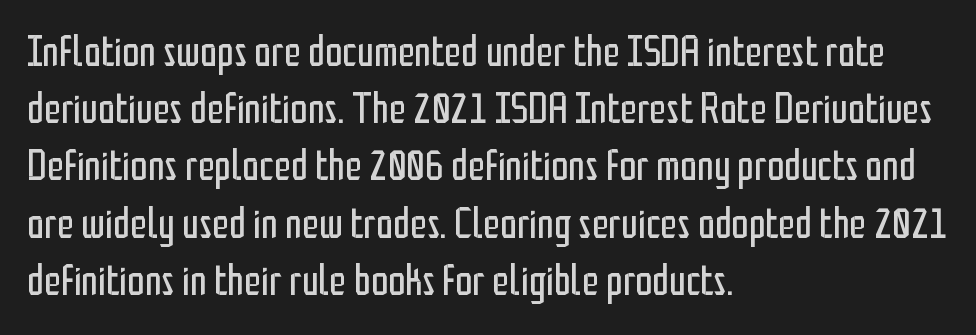
In CSS terms this would be text-align: left. A quiet, ordinary-to-light weight characterises the typeface. Do the letters lean? They stand straight. The baseline area is clear. Line spacing here is normal. Varying glyph widths throughout — classic text-font behaviour.
